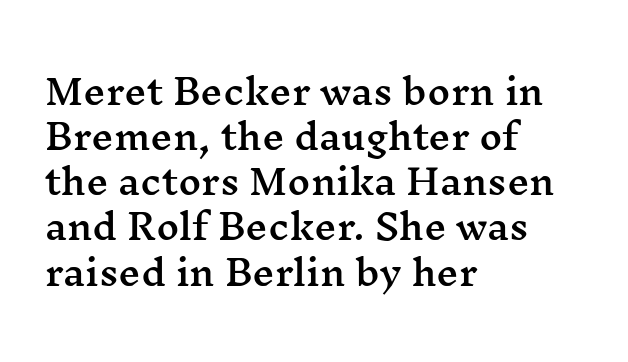
Q: Is the text italic (slanted)? A: No, it is upright.
Q: Is the typeface a serif or a sans-serif typeface? A: Serif.
Q: Is the text underlined? A: No.
Q: How is the paragraph aligned? A: Left-aligned.
Q: Is the spacing between letters normal or unusually wide? A: Normal.
Q: Is the spacing between lines tight, normal or loose? A: Normal.
Q: Width (condensed, normal, or wide)? A: Wide.
Q: Stroke contrast? A: Medium.
Q: x-height? A: Medium.
Q: Monospaced? A: No.
